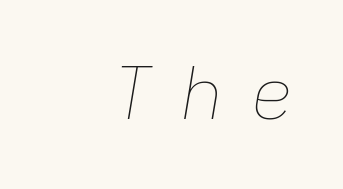
Q: Is the text bold? A: No.
Q: Is the text italic (slanted)? A: Yes, it leans right by about 9 degrees.
Q: Is the text underlined? A: No.
Q: How is the paragraph aligned? A: Right-aligned.
Q: Is the spacing between letters normal or unusually wide? A: Unusually wide.
Q: Width (condensed, normal, or wide)? A: Normal.
Q: Stroke contrast? A: Low.
Q: x-height? A: Medium.
Q: Monospaced? A: Yes.
